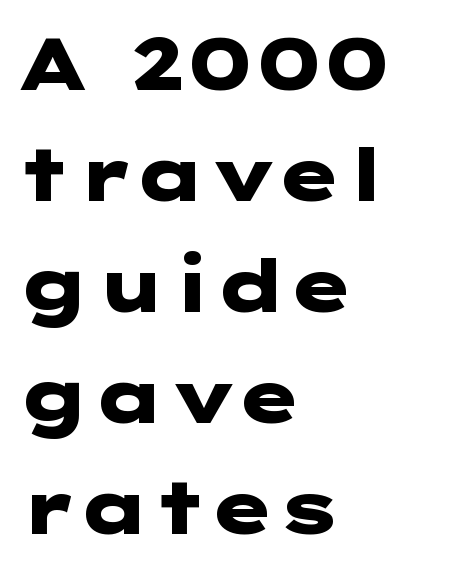
{"serif": "no", "italic": "no", "bold": "yes", "weight": "heavy", "width": "wide", "stroke_contrast": "low", "x_height": "medium", "underline": "no", "align": "left", "line_spacing": "normal", "line_spacing_ratio": 1.52, "letter_spacing": "normal", "letter_spacing_em": 0.0, "glyph_px": 73}
